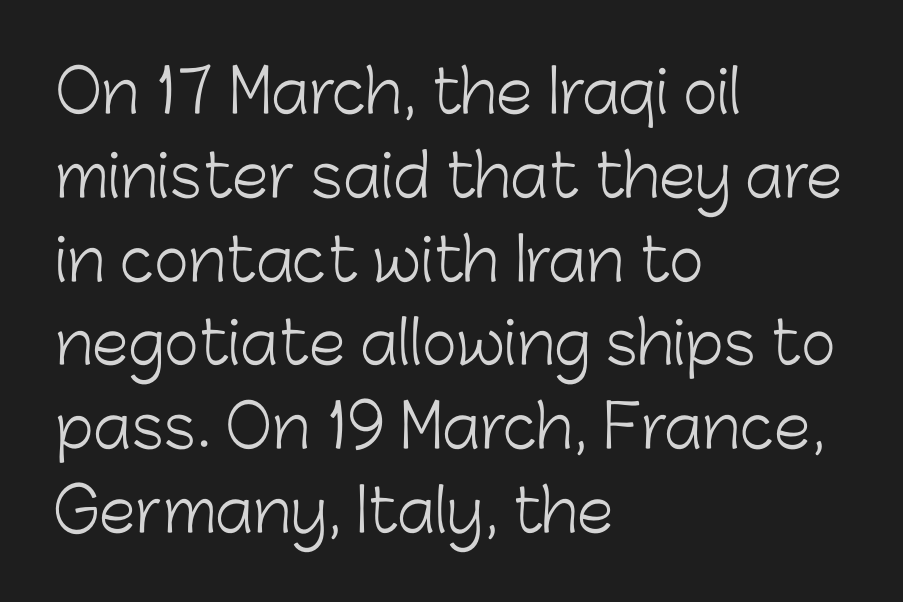
Q: Is the text bold? A: No.
Q: Is the text italic (slanted)? A: No, it is upright.
Q: Is the typeface a serif or a sans-serif typeface? A: Sans-serif.
Q: Is the text underlined? A: No.
Q: How is the paragraph aligned? A: Left-aligned.
Q: Is the spacing between letters normal or unusually wide? A: Normal.
Q: Is the spacing between lines tight, normal or loose? A: Normal.
Q: Width (condensed, normal, or wide)? A: Normal.
Q: Stroke contrast? A: Low.
Q: x-height? A: Medium.
Q: Monospaced? A: No.
